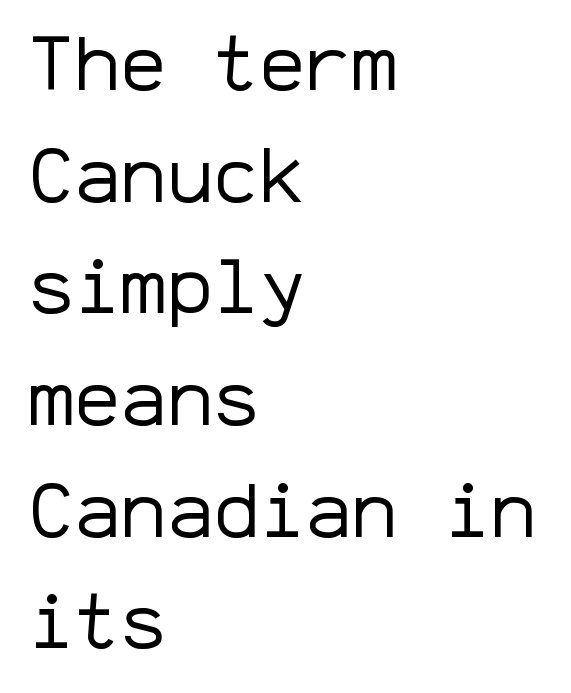
Q: Is the text bold? A: No.
Q: Is the text italic (slanted)? A: No, it is upright.
Q: Is the typeface a serif or a sans-serif typeface? A: Sans-serif.
Q: Is the text underlined? A: No.
Q: How is the paragraph aligned? A: Left-aligned.
Q: Is the spacing between letters normal or unusually wide? A: Normal.
Q: Is the spacing between lines tight, normal or loose? A: Normal.
Q: Width (condensed, normal, or wide)? A: Normal.
Q: Stroke contrast? A: Low.
Q: x-height? A: Medium.
Q: Monospaced? A: Yes.
